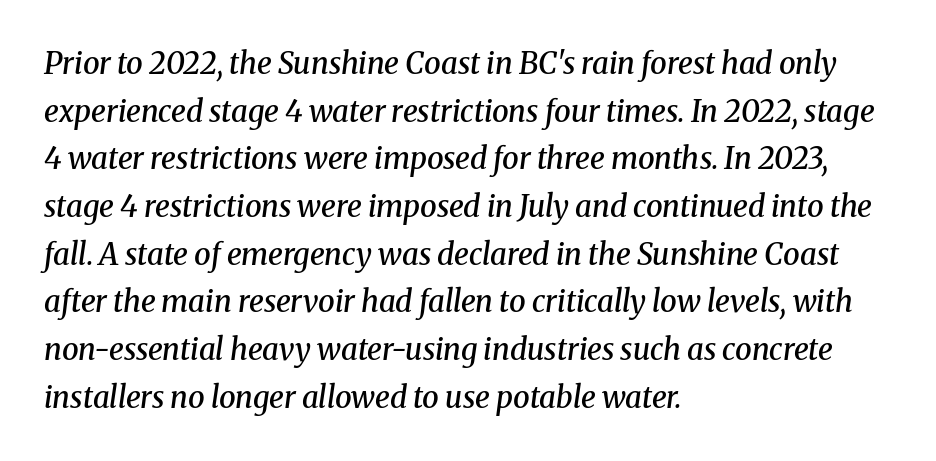
The image shows 30 px semibold serif type, italic (leaning right); set left-aligned, normal line spacing (1.59x), normal letter spacing, not underlined; medium stroke contrast and a medium x-height.
